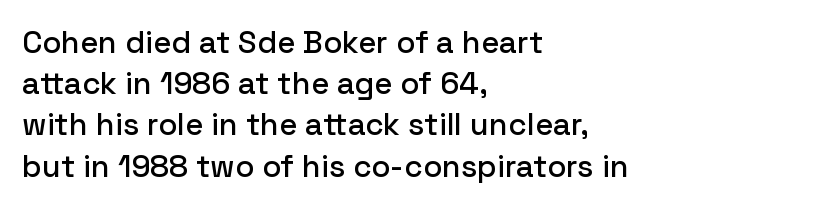
The image shows 31 px sans-serif type, upright; set left-aligned, normal line spacing (1.33x), normal letter spacing, not underlined; low stroke contrast and a medium x-height.
